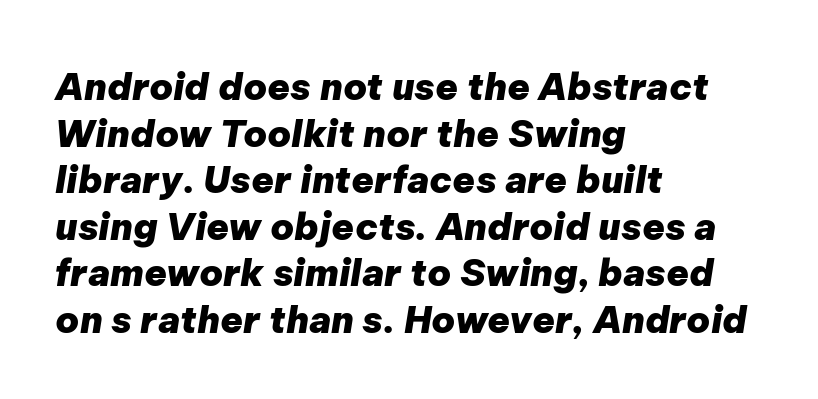
Quick note: interline space is typical. Tracking value appears to be zero — textbook default spacing. Words float on clear page, feet unadorned. The passage shown is emphatically bold. Alignment: flush left. The passage shown is typed in a proportional face where columns would drift.
